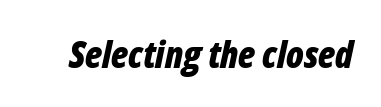
Q: Is the text bold? A: Yes.
Q: Is the text italic (slanted)? A: Yes, it leans right by about 12 degrees.
Q: Is the text underlined? A: No.
Q: Is the spacing between letters normal or unusually wide? A: Normal.
Q: Width (condensed, normal, or wide)? A: Condensed.
Q: Stroke contrast? A: Low.
Q: x-height? A: Medium.
Q: Monospaced? A: No.
